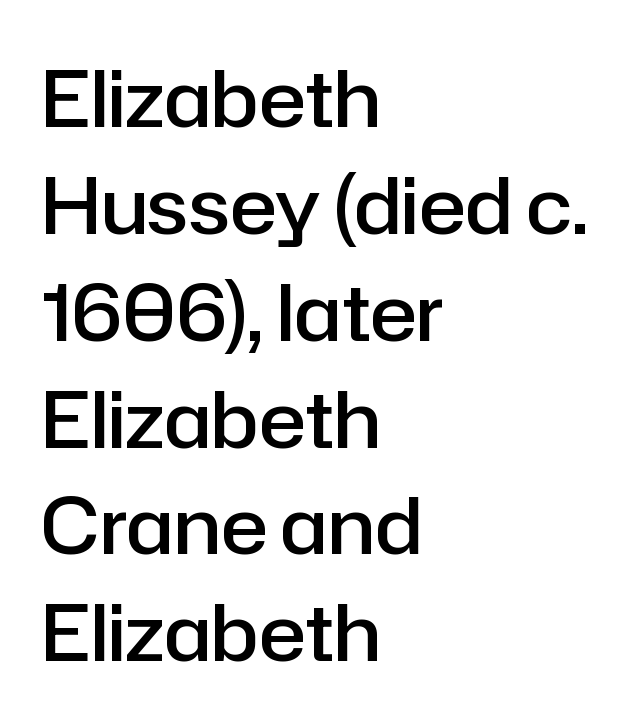
{"serif": "no", "italic": "no", "bold": "semi", "weight": "semibold", "width": "normal", "stroke_contrast": "low", "x_height": "medium", "monospaced": "no", "underline": "no", "align": "left", "line_spacing": "normal", "line_spacing_ratio": 1.37, "letter_spacing": "normal", "letter_spacing_em": 0.0, "glyph_px": 78}
